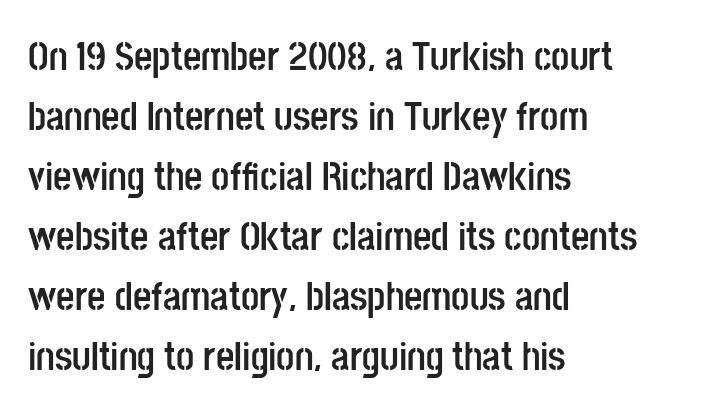
One glance says typical: line gaps are just what's usual. The setting favours the left margin, as ordinary paragraphs usually do. On the weight axis this lands at bold, roughly 700. These lines are rendered in a variable-pitch font.
